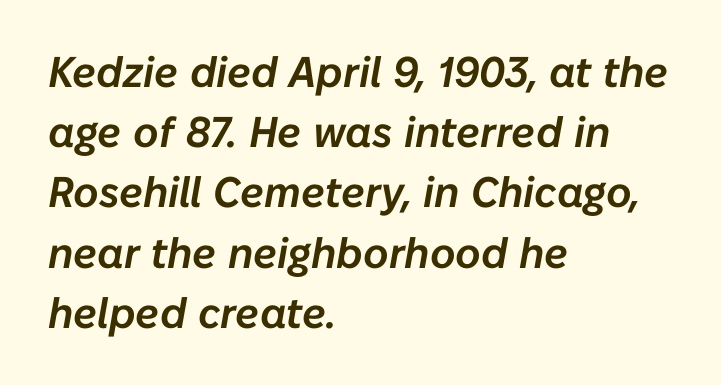
Q: Is the text italic (slanted)? A: Yes, it leans right by about 10 degrees.
Q: Is the text underlined? A: No.
Q: How is the paragraph aligned? A: Left-aligned.
Q: Is the spacing between letters normal or unusually wide? A: Normal.
Q: Is the spacing between lines tight, normal or loose? A: Normal.
Q: Width (condensed, normal, or wide)? A: Normal.
Q: Stroke contrast? A: Low.
Q: x-height? A: Medium.
Q: Monospaced? A: No.
